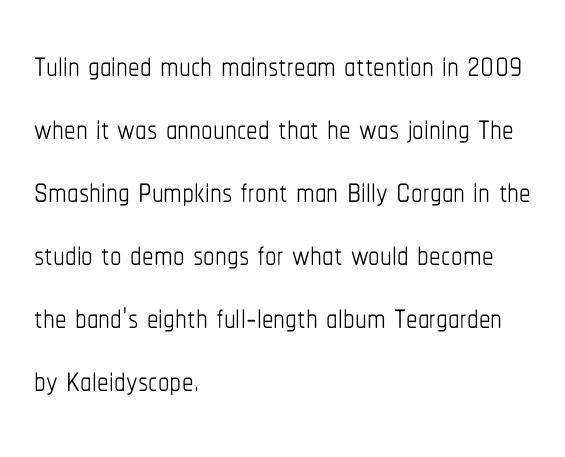
{"italic": "no", "bold": "no", "weight": "thin", "width": "condensed", "stroke_contrast": "low", "x_height": "medium", "monospaced": "no", "underline": "no", "align": "left", "line_spacing": "normal", "line_spacing_ratio": 1.37, "letter_spacing": "normal", "letter_spacing_em": 0.0, "glyph_px": 46}
